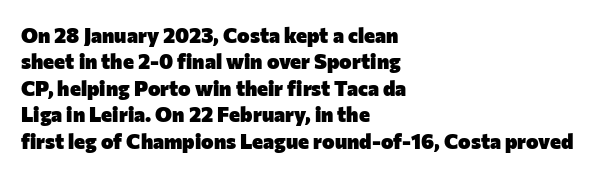
Q: Is the text bold? A: Yes.
Q: Is the text italic (slanted)? A: No, it is upright.
Q: Is the text underlined? A: No.
Q: How is the paragraph aligned? A: Left-aligned.
Q: Is the spacing between letters normal or unusually wide? A: Normal.
Q: Is the spacing between lines tight, normal or loose? A: Normal.
